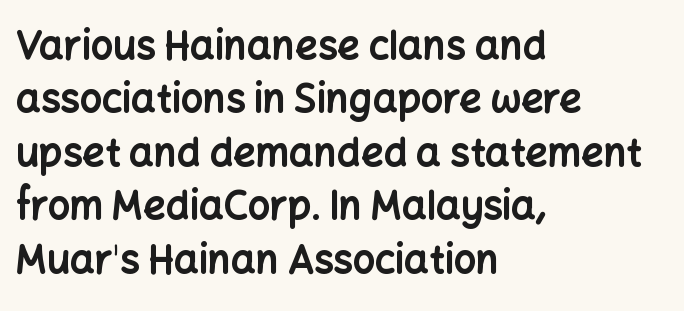
{"serif": "no", "italic": "no", "bold": "yes", "weight": "bold", "width": "normal", "stroke_contrast": "low", "x_height": "medium", "monospaced": "no", "underline": "no", "align": "left", "line_spacing": "normal", "line_spacing_ratio": 1.37, "letter_spacing": "normal", "letter_spacing_em": 0.0, "glyph_px": 39}
